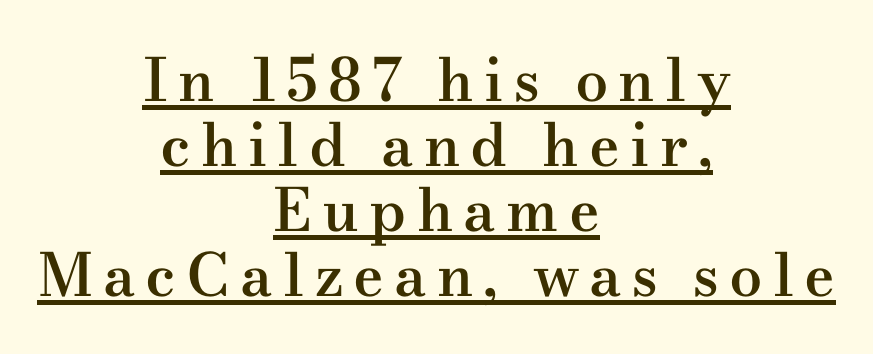
{"serif": "yes", "italic": "no", "bold": "semi", "weight": "semibold", "width": "wide", "stroke_contrast": "medium", "x_height": "small", "monospaced": "no", "underline": "yes", "align": "center", "line_spacing": "tight", "line_spacing_ratio": 1.1, "glyph_px": 59}
